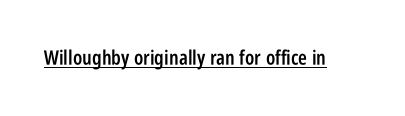
Q: Is the text bold? A: Semi-bold.
Q: Is the text italic (slanted)? A: No, it is upright.
Q: Is the text underlined? A: Yes.
Q: Is the spacing between letters normal or unusually wide? A: Normal.
